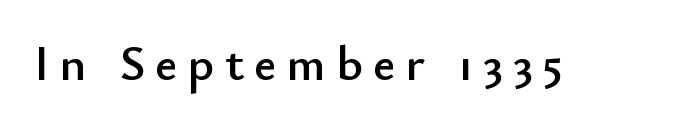
Q: Is the text italic (slanted)? A: No, it is upright.
Q: Is the typeface a serif or a sans-serif typeface? A: Sans-serif.
Q: Is the text underlined? A: No.
Q: Is the spacing between letters normal or unusually wide? A: Unusually wide.
Q: Width (condensed, normal, or wide)? A: Normal.
Q: Stroke contrast? A: Low.
Q: x-height? A: Small.
Q: Monospaced? A: No.
